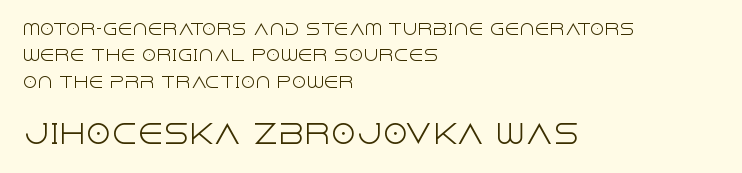
The image shows 26 px text type, upright; set left-aligned, line spacing 1.76x, normal letter spacing, not underlined; the second (bottom) block is 1.73x larger.
